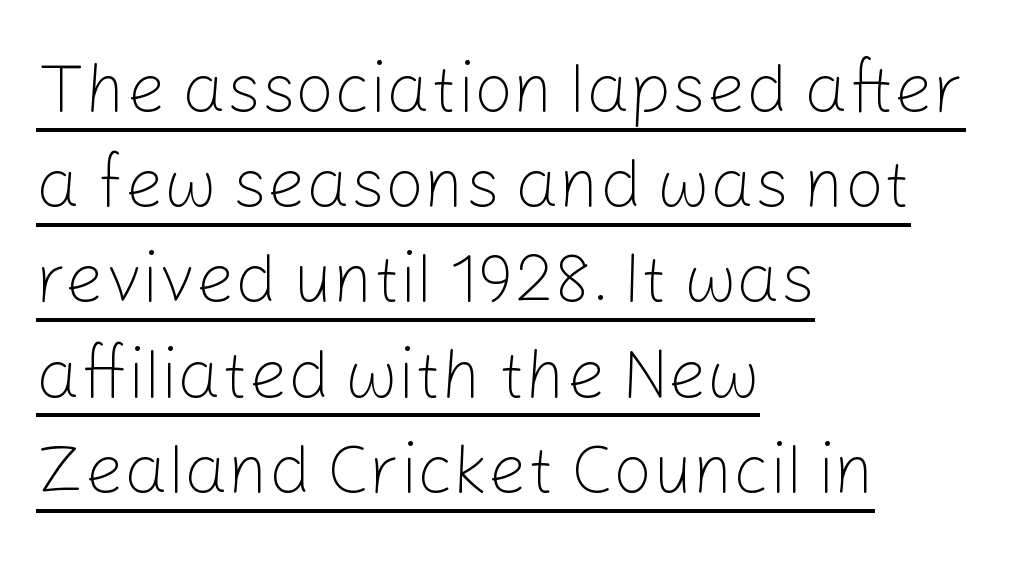
The rendering uses the underline text-decoration. Looks like regular typesetting: each glyph gets only the width it needs. The rows are spaced the way most documents space them. Nobody touched the tracking dial on this one.
